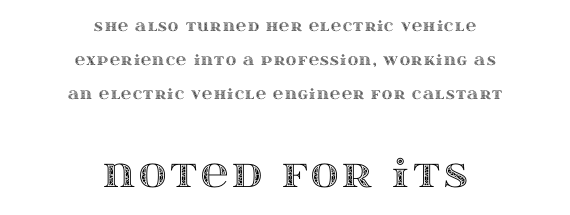
Q: Is the text italic (slanted)? A: No, it is upright.
Q: Is the text underlined? A: No.
Q: How is the paragraph aligned? A: Centered.
Q: Is the spacing between lines tight, normal or loose? A: Loose.
Q: Which block of text is set in a larger size, the first (top) or the second (bottom)? A: The second (bottom) one.
Q: Width (condensed, normal, or wide)? A: Wide.
Q: x-height? A: Large.
Q: Monospaced? A: No.
